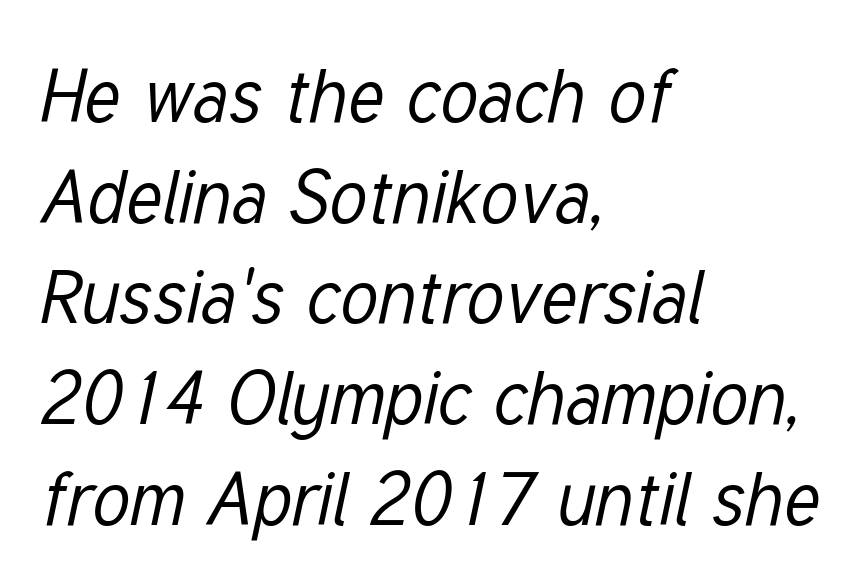
The compositor pushed each line to the left boundary. The strip under each line holds only bare page. The rendering uses natural spacing where letterforms have individual widths. The passage shown is not bold in any degree.
